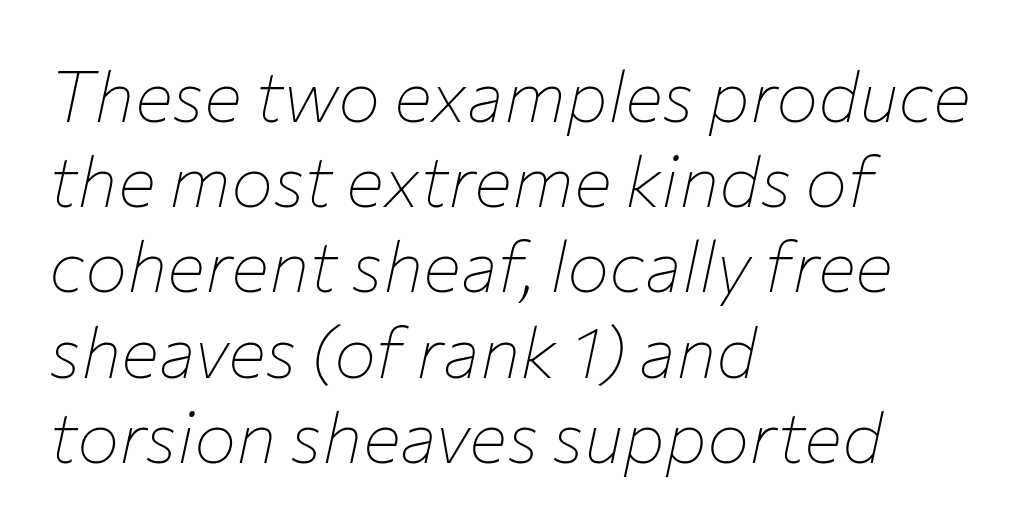
{"italic": "yes", "lean": "right", "slant_degrees": 12, "bold": "no", "weight": "thin", "width": "normal", "stroke_contrast": "low", "x_height": "medium", "monospaced": "no", "underline": "no", "align": "left", "line_spacing_ratio": 1.2, "letter_spacing": "normal", "letter_spacing_em": 0.0, "glyph_px": 71}
